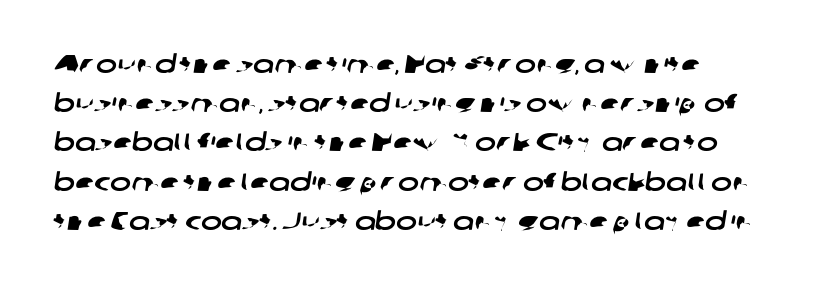
The image shows 25 px text type; set normal line spacing (1.57x), normal letter spacing, not underlined.
